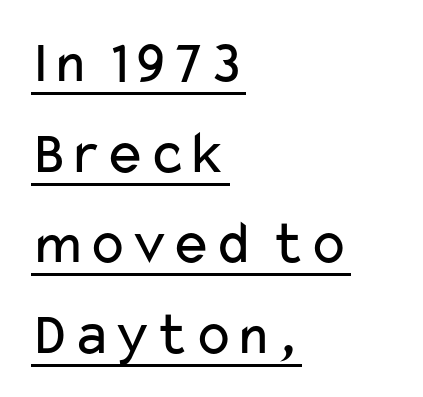
The image shows 62 px regular-weight, wide sans-serif type, upright; set left-aligned, normal line spacing (1.46x), normal letter spacing, underlined; low stroke contrast and a medium x-height.
